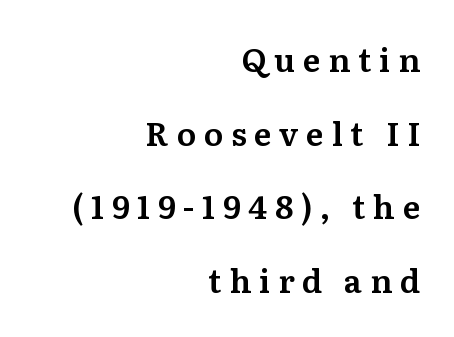
Vertical strokes here are truly vertical. Each letter keeps its own natural width here, so spacing adapts to shape. Observe the wide spacing: letters keep a clear distance from each other. This rendering uses right alignment, leaving the left contour irregular. Serifs: yes, visible at the terminals of the letterforms. The block of text is sparse from top to bottom, with ample space between rows.
